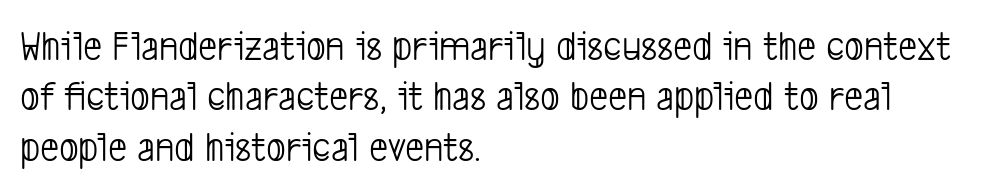
Short and long lines alike share a common starting point at left. The face used here is proportionally spaced, like ordinary book or web type. Classification — sans serif. Heft: none added — not bold. Each word holds together tightly as a unit, with standard inter-letter gaps.
